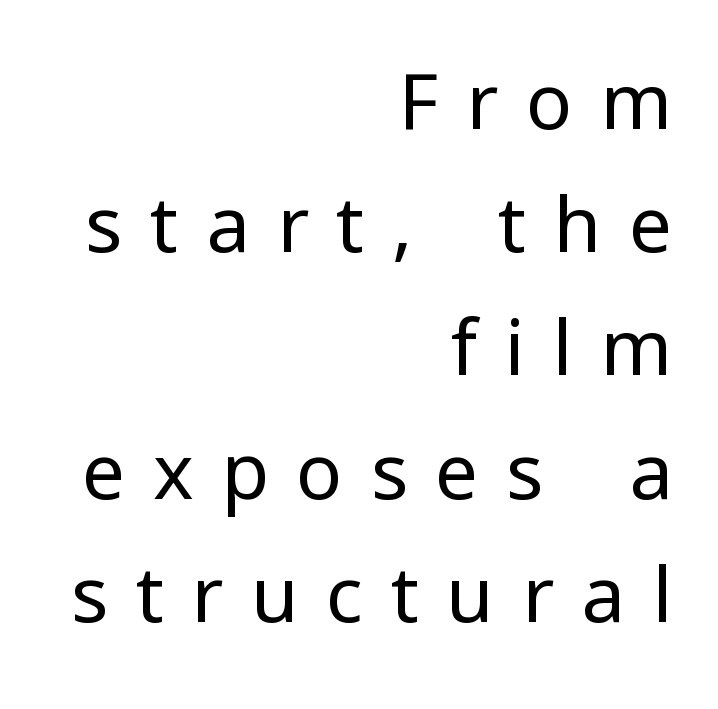
Nope, no serifs anywhere on these letters. Interline gaps are of average width in this sample. Note the varied advance widths — an 'i' is clearly narrower than an 'm'. The rendering anchors every line to the right-hand side.
